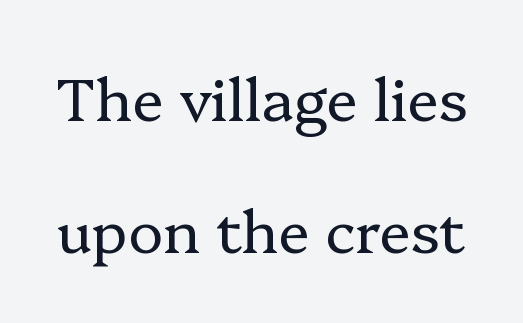
{"serif": "yes", "italic": "no", "bold": "no", "weight": "regular", "width": "normal", "stroke_contrast": "low", "x_height": "medium", "monospaced": "no", "underline": "no", "line_spacing": "loose", "line_spacing_ratio": 2.24, "letter_spacing": "normal", "letter_spacing_em": 0.0, "glyph_px": 59}
